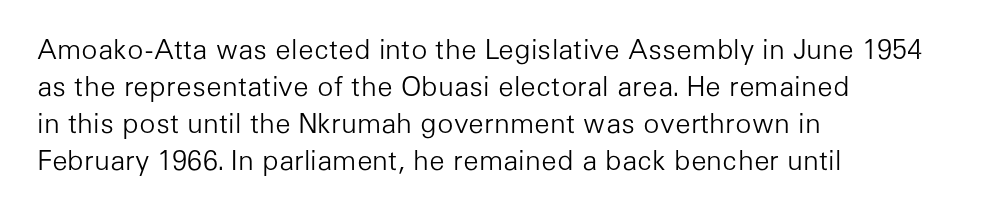
{"italic": "no", "bold": "no", "underline": "no", "align": "left", "line_spacing": "normal", "line_spacing_ratio": 1.37, "letter_spacing": "normal", "letter_spacing_em": 0.0, "glyph_px": 27}
